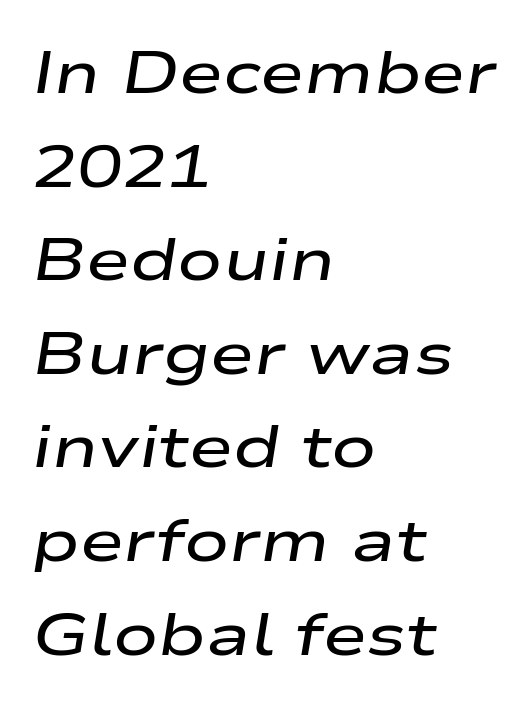
{"italic": "yes", "lean": "right", "slant_degrees": 9, "bold": "semi", "weight": "semibold", "width": "wide", "stroke_contrast": "low", "x_height": "medium", "monospaced": "no", "underline": "no", "align": "left", "line_spacing": "normal", "line_spacing_ratio": 1.56, "letter_spacing": "normal", "letter_spacing_em": 0.0, "glyph_px": 60}
